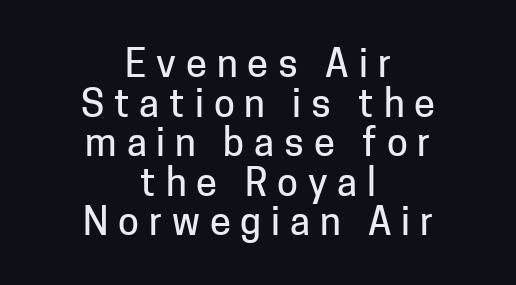
Q: Is the text italic (slanted)? A: No, it is upright.
Q: Is the typeface a serif or a sans-serif typeface? A: Sans-serif.
Q: Is the text underlined? A: No.
Q: How is the paragraph aligned? A: Centered.
Q: Is the spacing between letters normal or unusually wide? A: Unusually wide.
Q: Is the spacing between lines tight, normal or loose? A: Tight.
Q: Width (condensed, normal, or wide)? A: Normal.
Q: Stroke contrast? A: Low.
Q: x-height? A: Medium.
Q: Monospaced? A: No.
